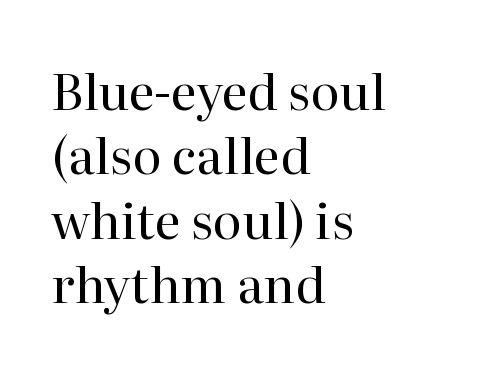
Q: Is the text bold? A: No.
Q: Is the text italic (slanted)? A: No, it is upright.
Q: Is the typeface a serif or a sans-serif typeface? A: Serif.
Q: Is the text underlined? A: No.
Q: How is the paragraph aligned? A: Left-aligned.
Q: Is the spacing between letters normal or unusually wide? A: Normal.
Q: Is the spacing between lines tight, normal or loose? A: Normal.
Q: Width (condensed, normal, or wide)? A: Normal.
Q: Stroke contrast? A: High.
Q: x-height? A: Medium.
Q: Monospaced? A: No.
